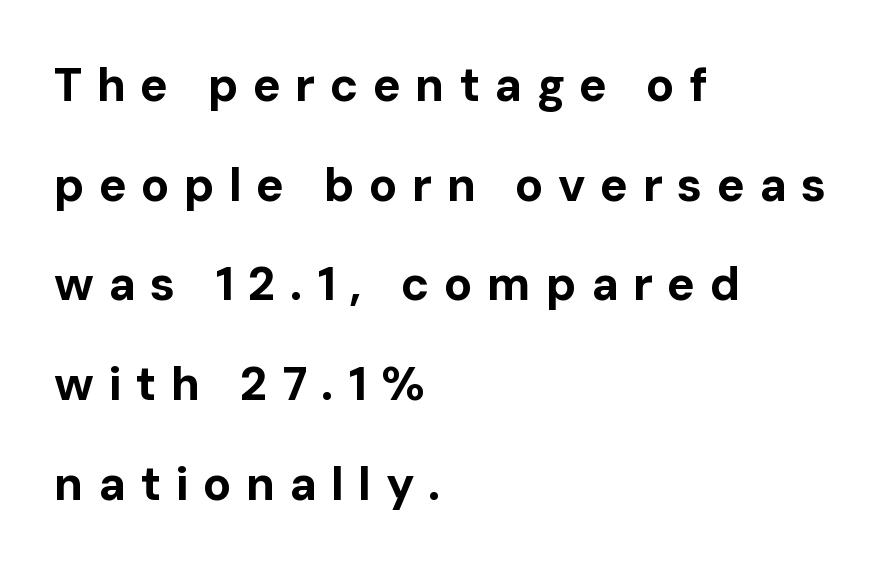
Q: Is the text bold? A: Yes.
Q: Is the text italic (slanted)? A: No, it is upright.
Q: Is the typeface a serif or a sans-serif typeface? A: Sans-serif.
Q: Is the text underlined? A: No.
Q: How is the paragraph aligned? A: Left-aligned.
Q: Is the spacing between letters normal or unusually wide? A: Unusually wide.
Q: Is the spacing between lines tight, normal or loose? A: Loose.
Q: Width (condensed, normal, or wide)? A: Normal.
Q: Stroke contrast? A: Low.
Q: x-height? A: Medium.
Q: Monospaced? A: No.
